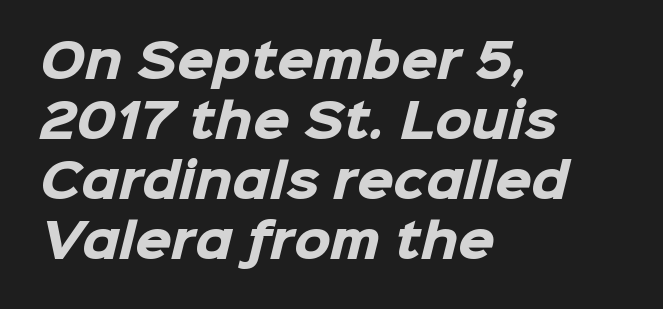
{"serif": "no", "bold": "yes", "weight": "heavy", "width": "normal", "stroke_contrast": "low", "x_height": "medium", "monospaced": "no", "underline": "no", "align": "left", "line_spacing": "normal", "line_spacing_ratio": 1.28, "letter_spacing": "normal", "letter_spacing_em": 0.0, "glyph_px": 47}
